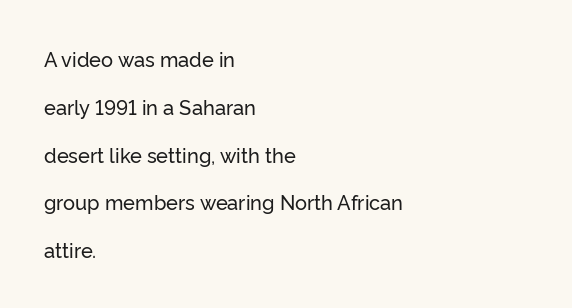
This block would shrink considerably if given ordinary leading; it's expanded now. The rendering anchors every line to the left-hand side. Does extra space separate the letters? No, they use regular spacing. This sample uses an upright cut, with every glyph sitting square on the baseline. Descenders hang freely into open space.
